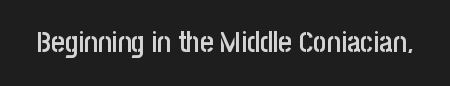
Serifs: no, the terminals of the letterforms are clean. If you drew a line through each stem, it would be perfectly vertical. The passage shown is typed in a proportional face where columns would drift. This is the in-between weight designers call semibold or demi. Clear beneath every line of the passage.
